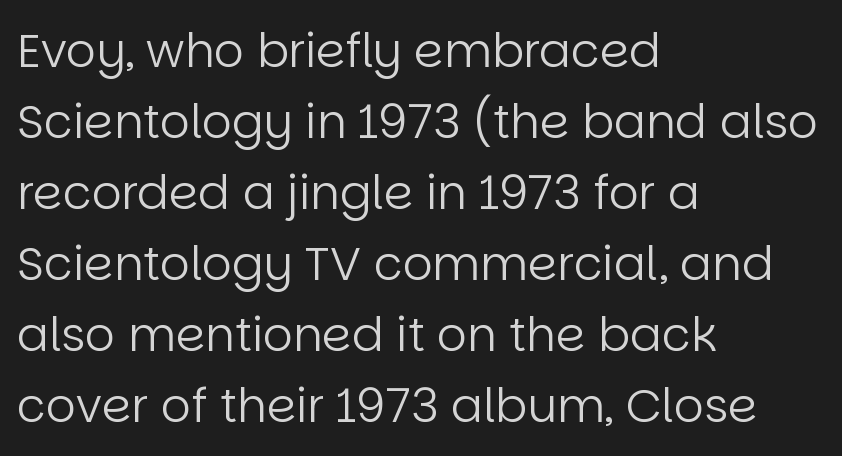
The image shows 47 px regular-weight sans-serif type, upright; set left-aligned, normal line spacing (1.51x), normal letter spacing, not underlined; low stroke contrast and a large x-height.
